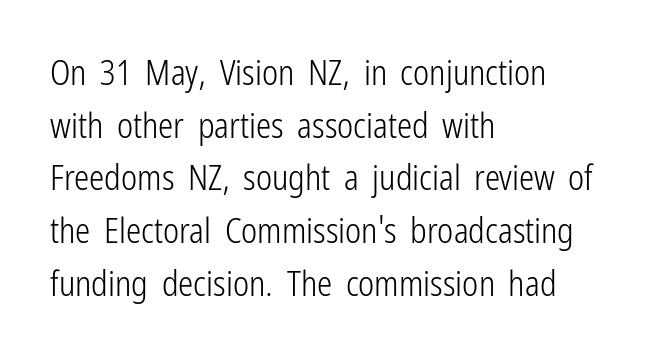
The image shows 34 px light, condensed sans-serif type, upright; set left-aligned, normal line spacing (1.55x), normal letter spacing, not underlined; low stroke contrast and a medium x-height.
